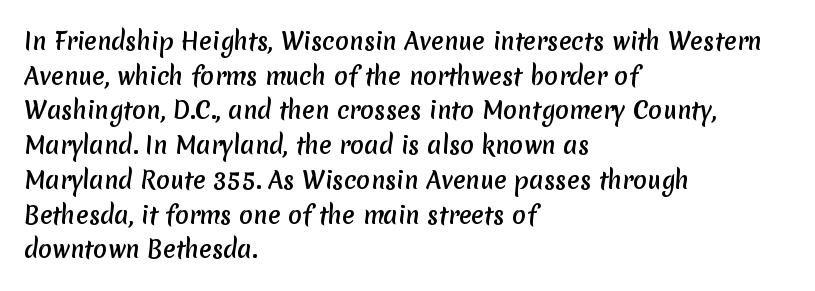
Q: Is the text underlined? A: No.
Q: How is the paragraph aligned? A: Left-aligned.
Q: Is the spacing between letters normal or unusually wide? A: Normal.
Q: Is the spacing between lines tight, normal or loose? A: Normal.
